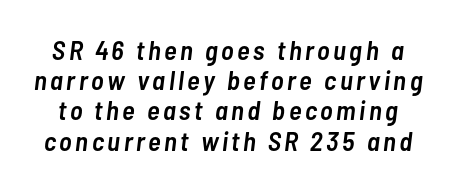
{"italic": "yes", "lean": "right", "slant_degrees": 7, "bold": "semi", "underline": "no", "line_spacing": "tight", "line_spacing_ratio": 1.12, "glyph_px": 27}
